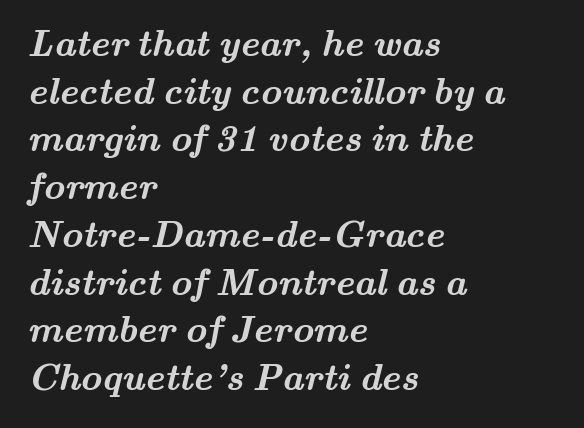
Q: Is the text bold? A: Yes.
Q: Is the typeface a serif or a sans-serif typeface? A: Serif.
Q: Is the text underlined? A: No.
Q: How is the paragraph aligned? A: Left-aligned.
Q: Is the spacing between letters normal or unusually wide? A: Normal.
Q: Is the spacing between lines tight, normal or loose? A: Normal.
Q: Width (condensed, normal, or wide)? A: Wide.
Q: Stroke contrast? A: Medium.
Q: x-height? A: Small.
Q: Monospaced? A: No.
